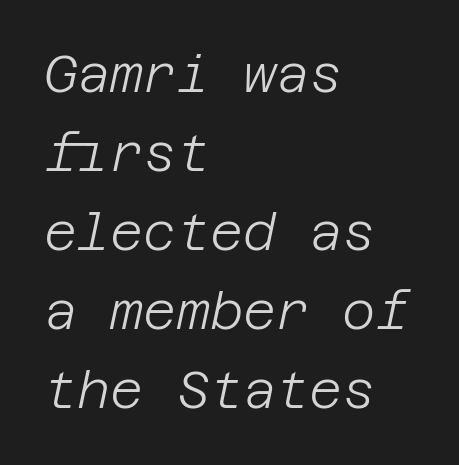
Q: Is the text bold? A: No.
Q: Is the text italic (slanted)? A: Yes, it leans right by about 12 degrees.
Q: Is the text underlined? A: No.
Q: How is the paragraph aligned? A: Left-aligned.
Q: Is the spacing between letters normal or unusually wide? A: Normal.
Q: Is the spacing between lines tight, normal or loose? A: Normal.
Q: Width (condensed, normal, or wide)? A: Normal.
Q: Stroke contrast? A: Low.
Q: x-height? A: Large.
